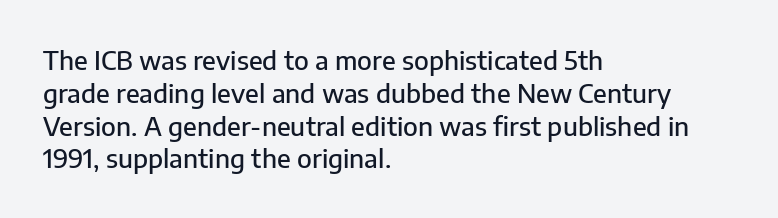
Each new line begins a customary step beneath the previous one. The passage shown is not underscored anywhere. Unlike italic type, these characters show no tilt at all. Casual observation: everything's shoved over to the left.
